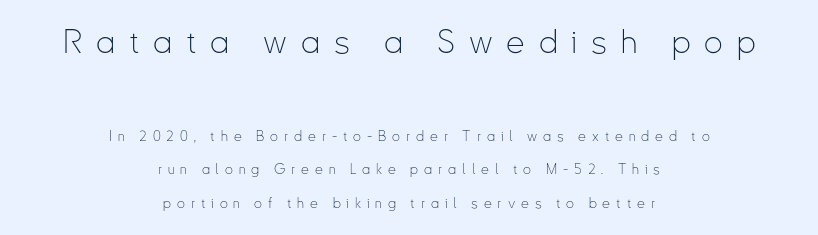
The image shows 33 px thin, condensed sans-serif type, upright; set centered, loose line spacing (2.38x), unusually wide letter spacing (+0.42 em), not underlined; the first (top) block is 2.36x larger; low stroke contrast and a small x-height.
